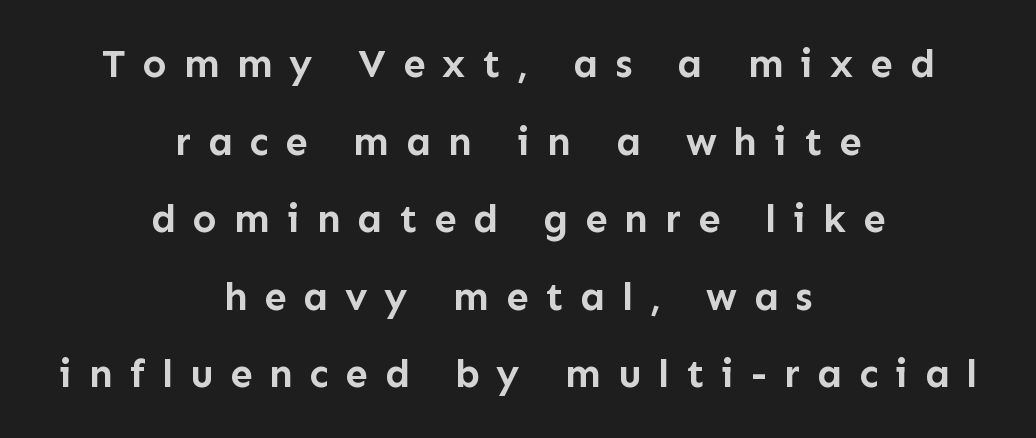
This sample has the flowing, uneven cadence of proportional lettering. Short and long lines alike share a common midpoint. Rule under the text: the space is simply empty. Compared with an ordinary text face, these strokes are far heavier — a full bold. A typesetter would mark this as roman, not italic.
